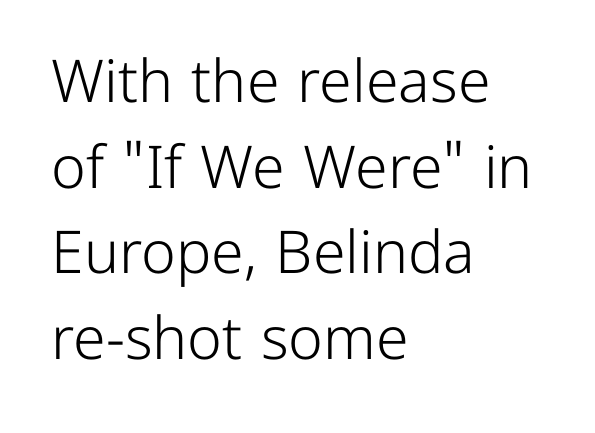
Each line starts at the same left margin while the right side varies. Nobody drew a line under any word here. The gaps between neighbouring characters are ordinary and unremarkable. The letters stand straight up with perfectly vertical stems. Stems here are at most as thick as an everyday book face.
